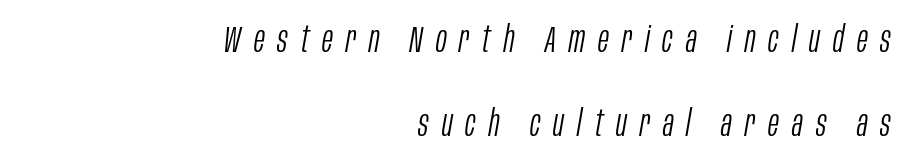
{"italic": "yes", "lean": "right", "slant_degrees": 10, "bold": "no", "weight": "light", "width": "condensed", "stroke_contrast": "low", "x_height": "large", "monospaced": "no", "underline": "no", "align": "right", "line_spacing": "loose", "line_spacing_ratio": 2.32, "letter_spacing": "wide", "letter_spacing_em": 0.36, "glyph_px": 36}
